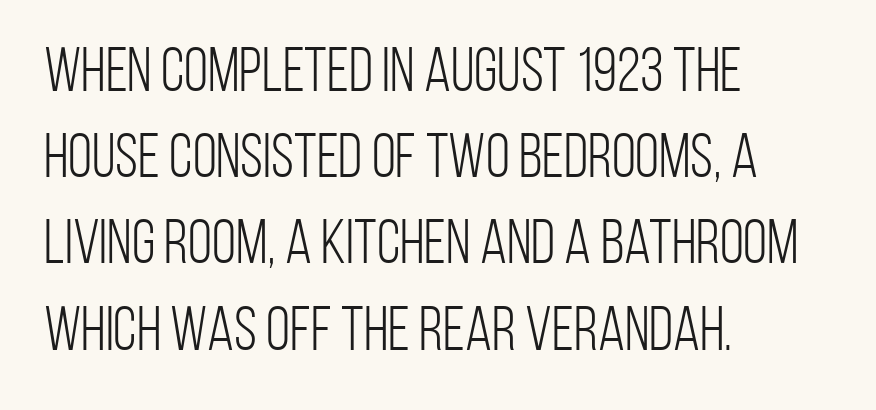
{"serif": "no", "italic": "no", "bold": "no", "weight": "light", "width": "condensed", "stroke_contrast": "low", "x_height": "large", "monospaced": "no", "underline": "no", "align": "left", "line_spacing": "normal", "line_spacing_ratio": 1.39, "letter_spacing": "normal", "letter_spacing_em": 0.0, "glyph_px": 62}
